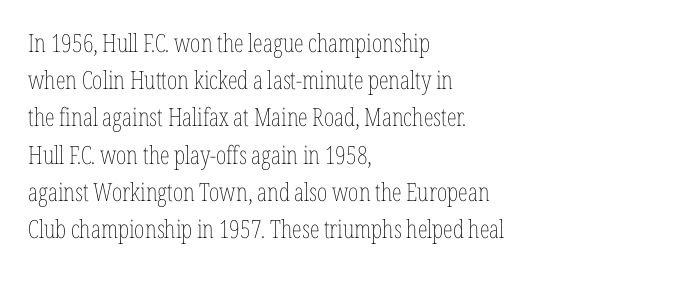
{"italic": "no", "bold": "no", "underline": "no", "align": "left", "line_spacing": "normal", "line_spacing_ratio": 1.49, "letter_spacing": "normal", "letter_spacing_em": 0.0, "glyph_px": 25}
